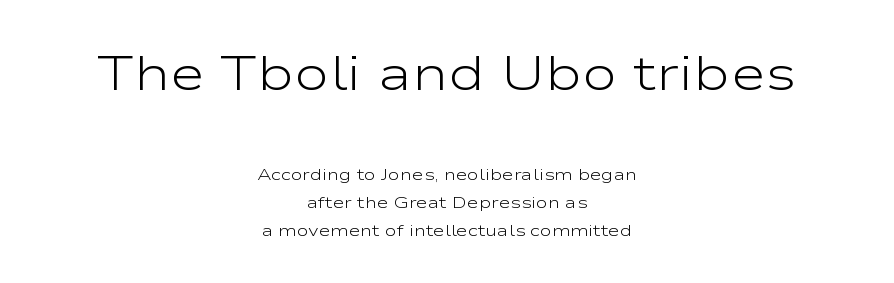
{"serif": "no", "italic": "no", "bold": "no", "weight": "light", "width": "wide", "stroke_contrast": "low", "x_height": "medium", "monospaced": "no", "underline": "no", "align": "center", "line_spacing_ratio": 1.74, "letter_spacing": "normal", "letter_spacing_em": 0.0, "larger_block": "first", "size_ratio": 3.0, "glyph_px": 48}
